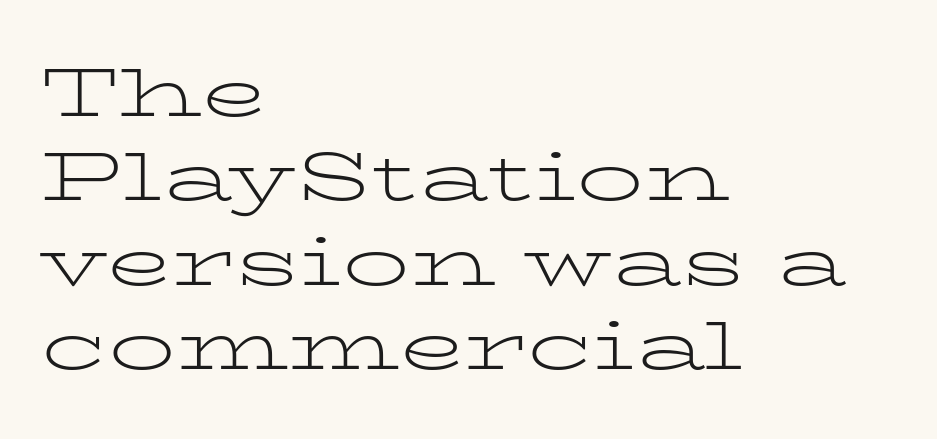
{"serif": "yes", "italic": "no", "bold": "no", "weight": "light", "width": "wide", "stroke_contrast": "low", "x_height": "medium", "monospaced": "no", "underline": "no", "align": "left", "line_spacing": "normal", "line_spacing_ratio": 1.26, "letter_spacing": "normal", "letter_spacing_em": 0.0, "glyph_px": 67}
